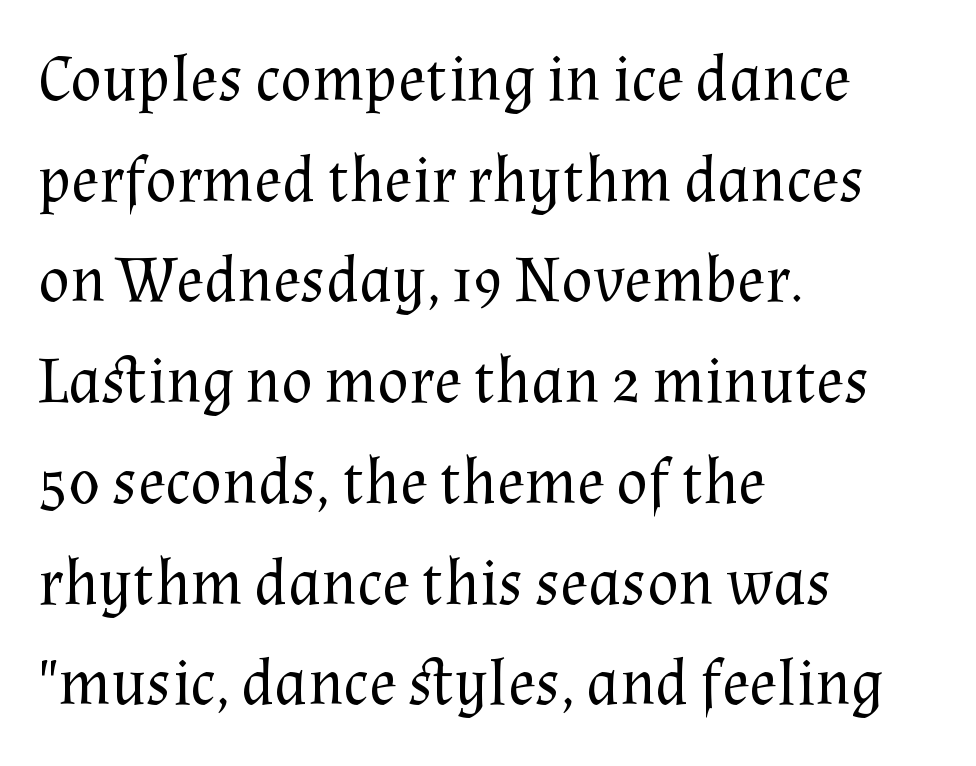
Q: Is the text bold? A: No.
Q: Is the text italic (slanted)? A: No, it is upright.
Q: Is the text underlined? A: No.
Q: How is the paragraph aligned? A: Left-aligned.
Q: Is the spacing between letters normal or unusually wide? A: Normal.
Q: Is the spacing between lines tight, normal or loose? A: Normal.
Q: Width (condensed, normal, or wide)? A: Normal.
Q: Stroke contrast? A: Medium.
Q: x-height? A: Medium.
Q: Monospaced? A: No.
